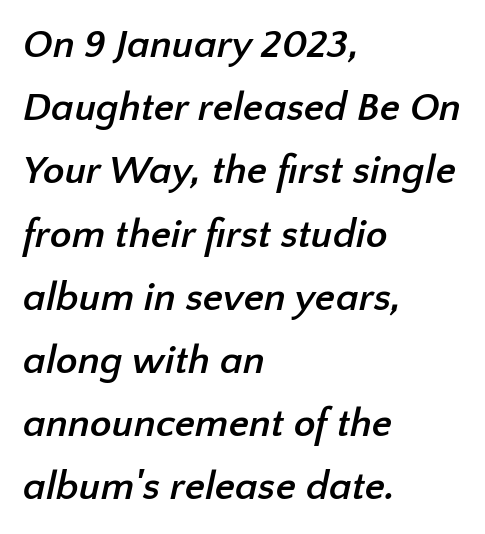
Students, note that the glyphs here touch the page at normal intervals. Evenly set lines give the paragraph a standard silhouette. A classic flush-left, rag-right setting is used for this passage. This is sans-serif lettering, the kind often seen on screens and signage. The strokes are fattened all the way to bold. Rule under the text: the space is simply empty.
